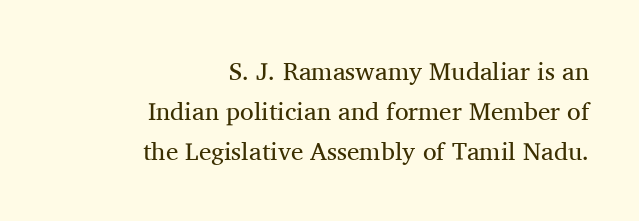
Q: Is the text bold? A: No.
Q: Is the text italic (slanted)? A: No, it is upright.
Q: Is the text underlined? A: No.
Q: How is the paragraph aligned? A: Right-aligned.
Q: Is the spacing between letters normal or unusually wide? A: Normal.
Q: Is the spacing between lines tight, normal or loose? A: Normal.
